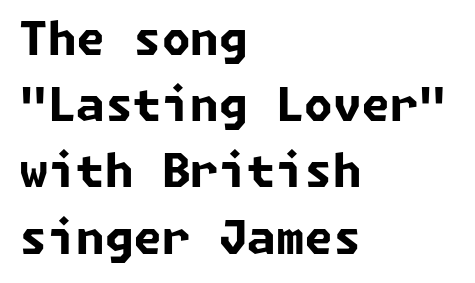
{"serif": "no", "bold": "yes", "weight": "bold", "width": "normal", "stroke_contrast": "low", "x_height": "medium", "underline": "no", "align": "left", "line_spacing": "normal", "line_spacing_ratio": 1.44, "letter_spacing": "normal", "letter_spacing_em": 0.0, "glyph_px": 46}
